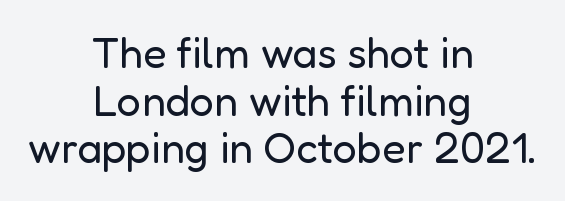
The image shows 43 px regular-weight sans-serif type, upright; set centered, tight line spacing (1.11x), normal letter spacing, not underlined; low stroke contrast and a medium x-height.
